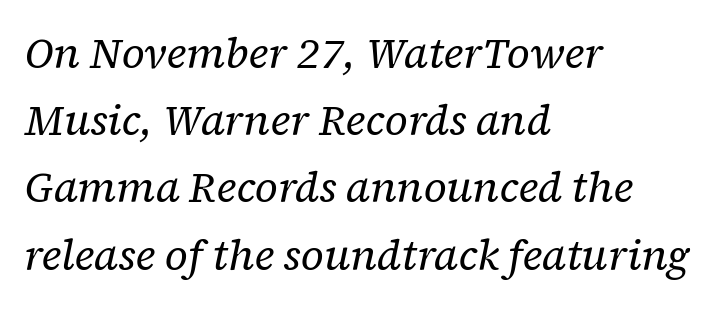
{"serif": "yes", "italic": "yes", "lean": "right", "slant_degrees": 12, "bold": "no", "weight": "regular", "width": "normal", "stroke_contrast": "low", "x_height": "medium", "monospaced": "no", "underline": "no", "align": "left", "line_spacing": "normal", "line_spacing_ratio": 1.6, "letter_spacing": "normal", "letter_spacing_em": 0.0, "glyph_px": 42}
